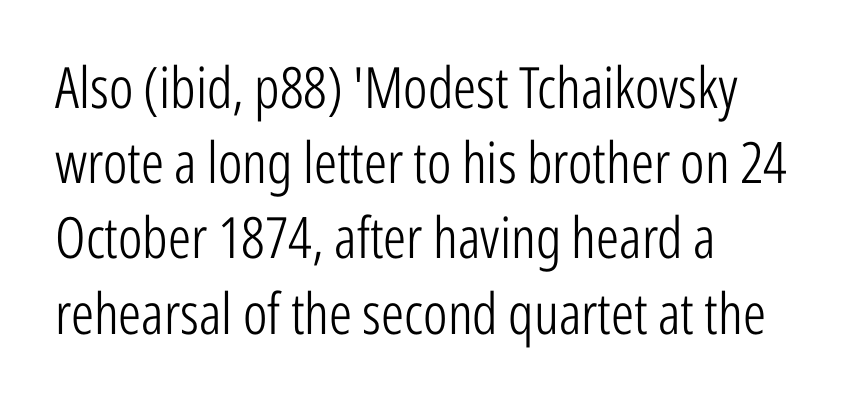
Q: Is the text bold? A: No.
Q: Is the text italic (slanted)? A: No, it is upright.
Q: Is the typeface a serif or a sans-serif typeface? A: Sans-serif.
Q: Is the text underlined? A: No.
Q: How is the paragraph aligned? A: Left-aligned.
Q: Is the spacing between letters normal or unusually wide? A: Normal.
Q: Is the spacing between lines tight, normal or loose? A: Normal.
Q: Width (condensed, normal, or wide)? A: Condensed.
Q: Stroke contrast? A: Low.
Q: x-height? A: Medium.
Q: Monospaced? A: No.
